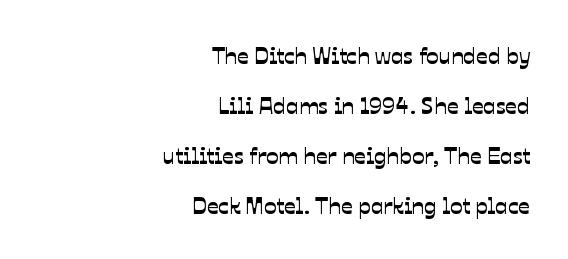
The image shows 23 px text type; set right-aligned, loose line spacing (2.17x), normal letter spacing, not underlined.
